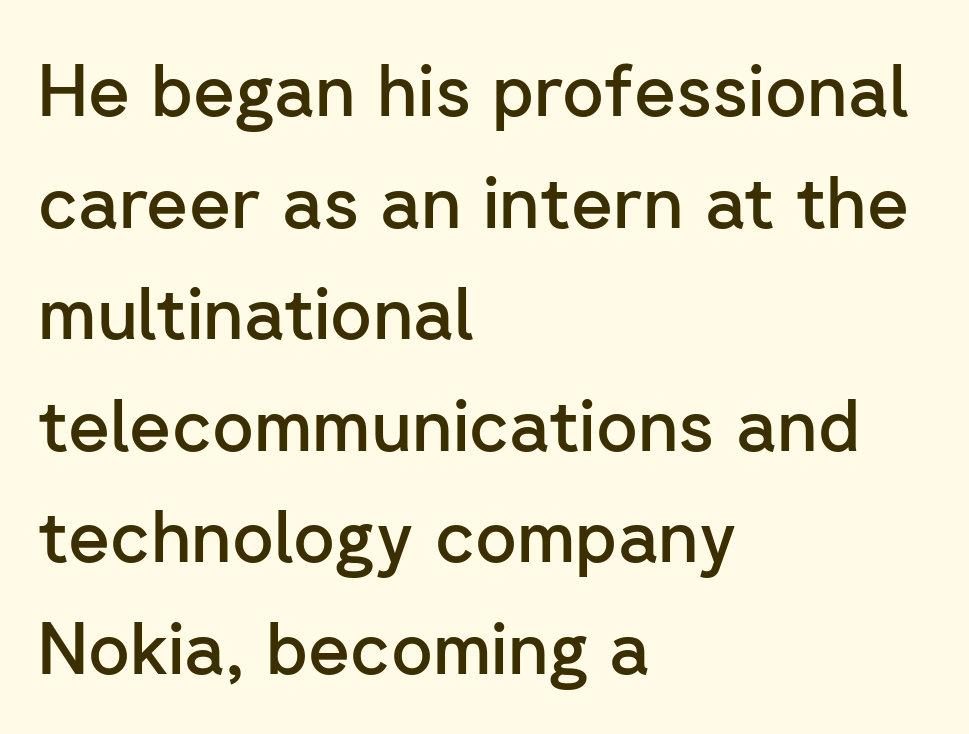
Ascenders rise straight up at ninety degrees. Bare-footed words on every line. Short and long lines alike share a common starting point at left. Do the characters align in a grid? No, the font is proportional.
